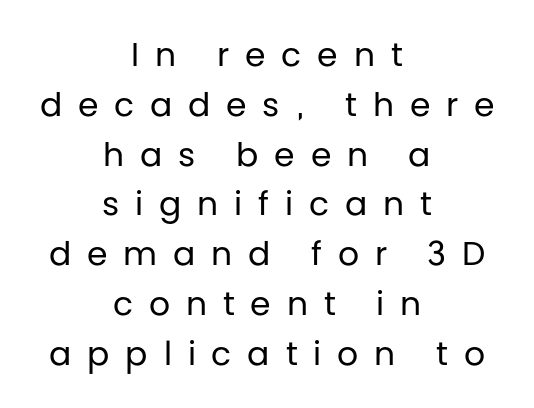
{"serif": "no", "italic": "no", "bold": "no", "weight": "regular", "width": "normal", "stroke_contrast": "low", "x_height": "large", "monospaced": "no", "underline": "no", "align": "center", "line_spacing": "normal", "line_spacing_ratio": 1.51, "letter_spacing": "wide", "letter_spacing_em": 0.48, "glyph_px": 33}
